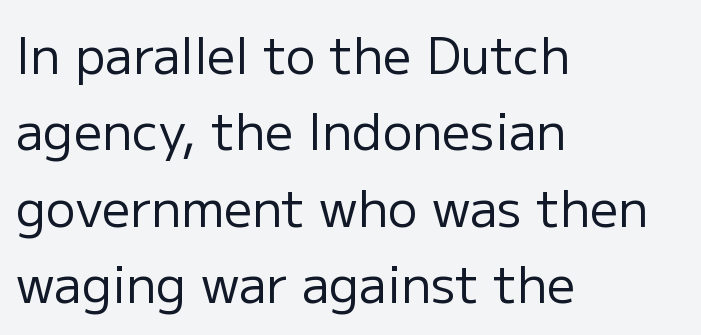
The image shows 50 px regular-weight sans-serif type, upright; set left-aligned, normal line spacing (1.53x), normal letter spacing, not underlined; low stroke contrast and a medium x-height.
